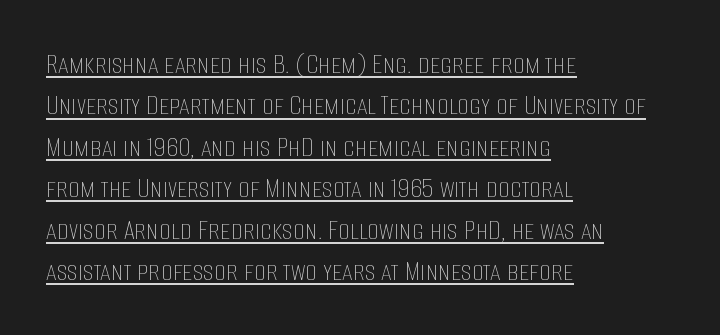
Is this a heavy cut? Hardly; it is regular or lighter. The glyphs are accompanied by a horizontal stroke just below them. Where is the straight margin? On the left. Spacing verdict: proportional, widths tailored to each character. A normal amount of white space separates one row of letters from the next.
